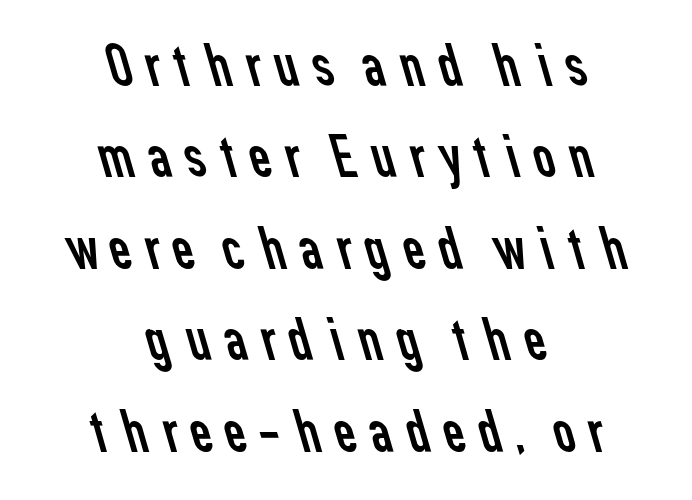
The image shows 61 px regular-weight sans-serif type; set centered, normal line spacing (1.5x), not underlined; low stroke contrast and a medium x-height.
